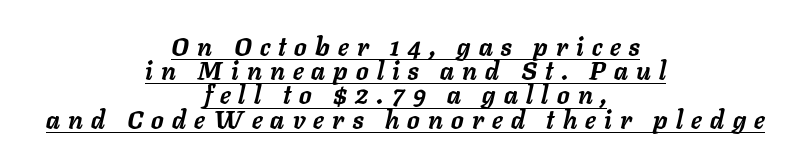
Q: Is the text bold? A: Yes.
Q: Is the text italic (slanted)? A: Yes, it leans right by about 11 degrees.
Q: Is the text underlined? A: Yes.
Q: How is the paragraph aligned? A: Centered.
Q: Is the spacing between letters normal or unusually wide? A: Unusually wide.
Q: Is the spacing between lines tight, normal or loose? A: Tight.
